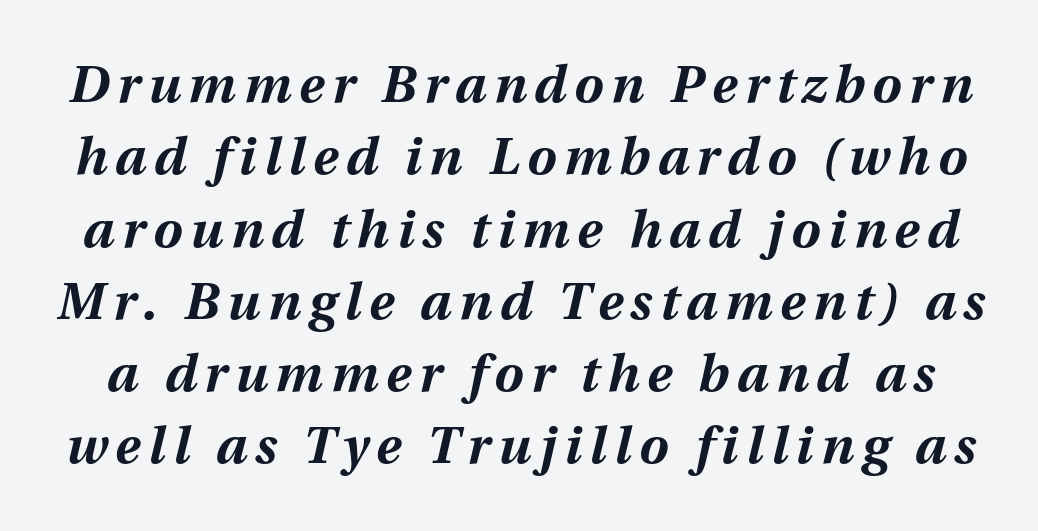
Vertically, the passage feels balanced, rows spaced as you'd expect. Weight check: bold — yes, fully. Each letter keeps its own natural width here, so spacing adapts to shape. Style check: oblique.
